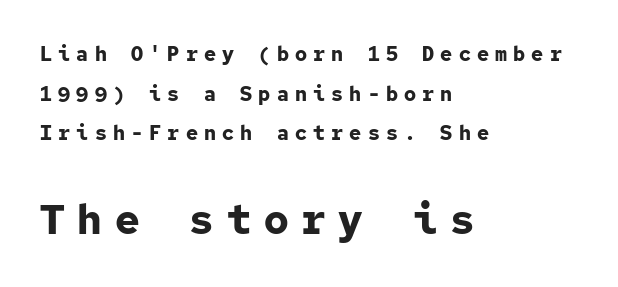
The image shows 41 px bold sans-serif type, upright, monospaced; set left-aligned, loose line spacing (1.98x), unusually wide letter spacing (+0.31 em), not underlined; the second (bottom) block is 2.05x larger; low stroke contrast and a medium x-height.
